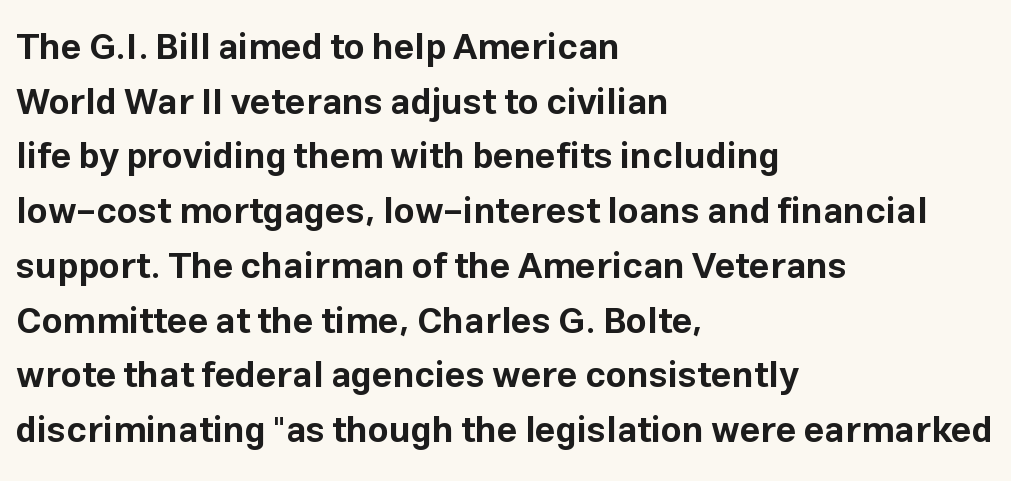
{"serif": "no", "italic": "no", "bold": "yes", "weight": "bold", "width": "normal", "stroke_contrast": "low", "x_height": "medium", "monospaced": "no", "underline": "no", "align": "left", "line_spacing": "normal", "line_spacing_ratio": 1.52, "letter_spacing": "normal", "letter_spacing_em": 0.0, "glyph_px": 36}
